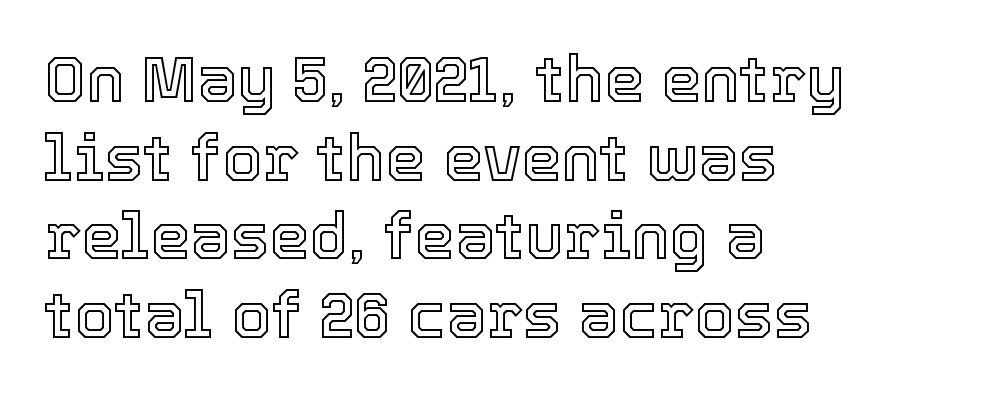
{"italic": "no", "width": "normal", "x_height": "medium", "monospaced": "no", "underline": "no", "align": "left", "line_spacing_ratio": 1.23, "letter_spacing": "normal", "letter_spacing_em": 0.0, "glyph_px": 64}
